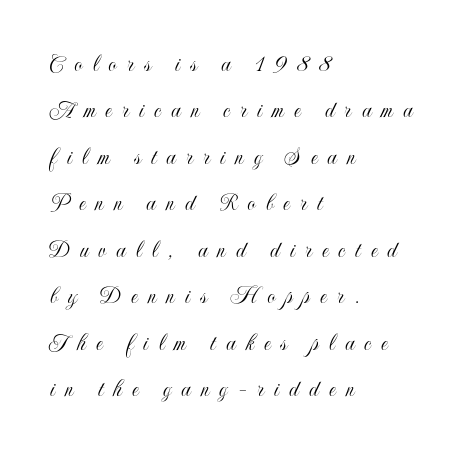
{"underline": "no", "align": "left", "line_spacing_ratio": 1.86, "letter_spacing": "wide", "letter_spacing_em": 0.41, "glyph_px": 25}
